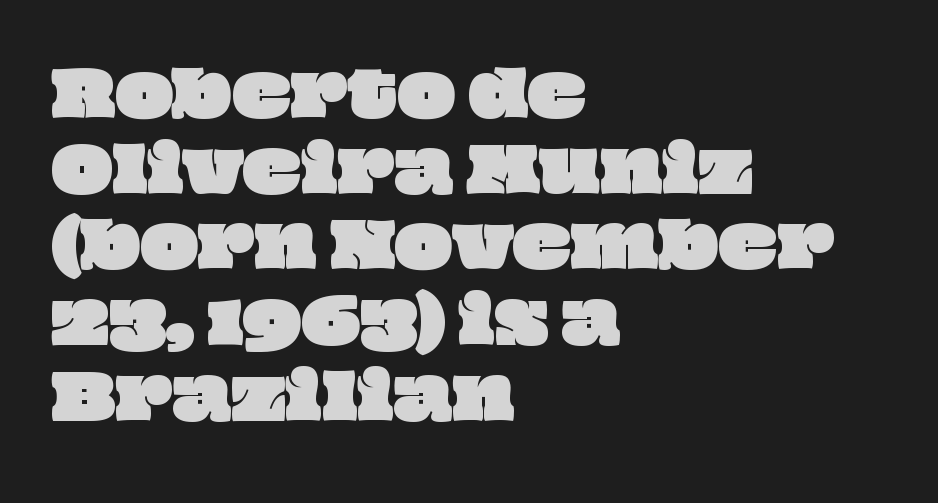
Q: Is the text underlined? A: No.
Q: How is the paragraph aligned? A: Left-aligned.
Q: Is the spacing between letters normal or unusually wide? A: Normal.
Q: Width (condensed, normal, or wide)? A: Wide.
Q: Stroke contrast? A: Low.
Q: x-height? A: Large.
Q: Monospaced? A: No.
